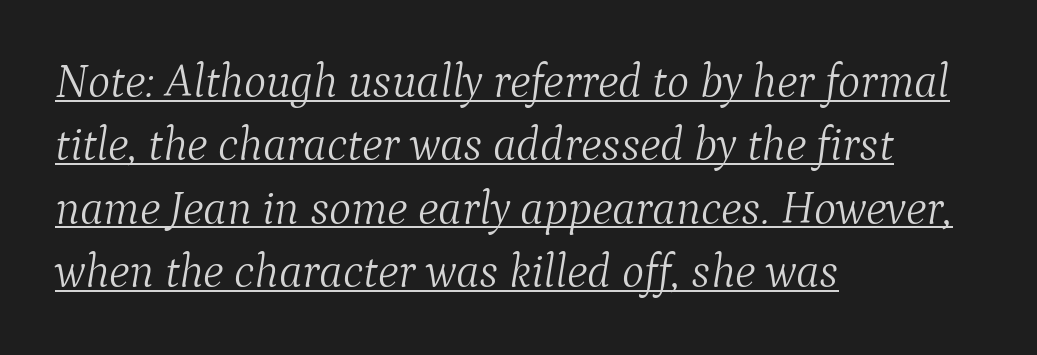
Q: Is the text bold? A: No.
Q: Is the text italic (slanted)? A: Yes, it leans right by about 9 degrees.
Q: Is the typeface a serif or a sans-serif typeface? A: Serif.
Q: Is the text underlined? A: Yes.
Q: How is the paragraph aligned? A: Left-aligned.
Q: Is the spacing between letters normal or unusually wide? A: Normal.
Q: Is the spacing between lines tight, normal or loose? A: Normal.
Q: Width (condensed, normal, or wide)? A: Normal.
Q: Stroke contrast? A: Medium.
Q: x-height? A: Medium.
Q: Monospaced? A: No.
